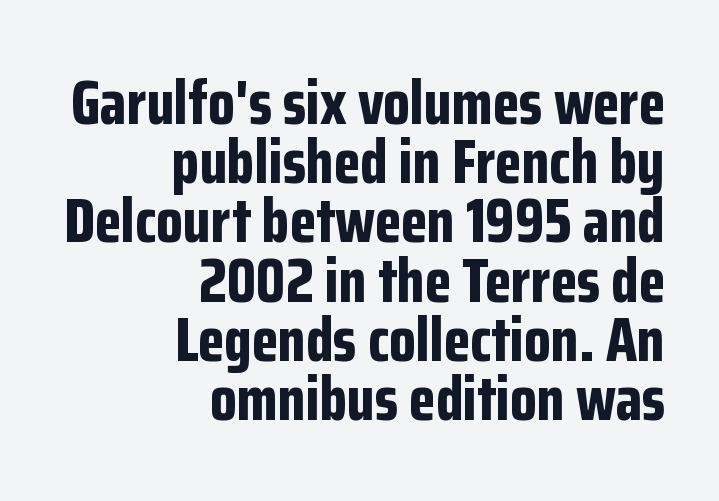
Q: Is the text bold? A: Yes.
Q: Is the text italic (slanted)? A: No, it is upright.
Q: Is the typeface a serif or a sans-serif typeface? A: Sans-serif.
Q: Is the text underlined? A: No.
Q: How is the paragraph aligned? A: Right-aligned.
Q: Is the spacing between letters normal or unusually wide? A: Normal.
Q: Is the spacing between lines tight, normal or loose? A: Tight.
Q: Width (condensed, normal, or wide)? A: Condensed.
Q: Stroke contrast? A: Low.
Q: x-height? A: Medium.
Q: Monospaced? A: No.
